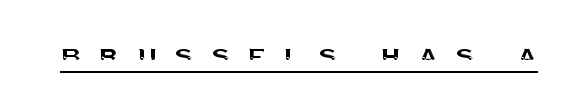
If you drew a line through each stem, it would be perfectly vertical. A typographer would call this underscored text. The tracking jumps out immediately: characters are airy and widely separated. Stroke terminals: plain, sans-serif.
